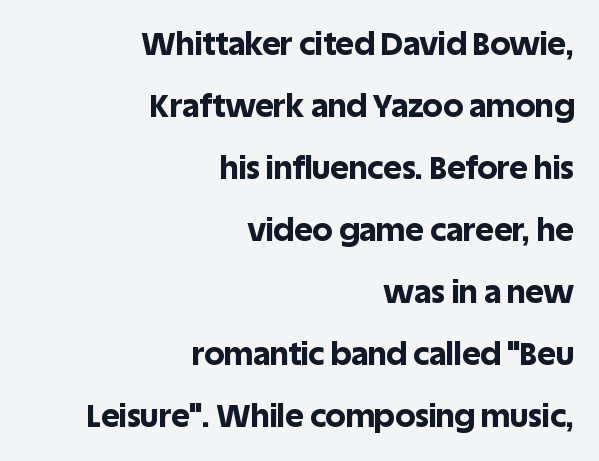
{"serif": "no", "italic": "no", "bold": "yes", "weight": "bold", "width": "normal", "x_height": "large", "monospaced": "no", "underline": "no", "align": "right", "line_spacing": "loose", "line_spacing_ratio": 1.94, "letter_spacing": "normal", "letter_spacing_em": 0.0, "glyph_px": 32}
